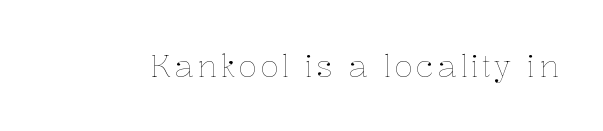
{"italic": "no", "bold": "no", "weight": "thin", "width": "normal", "stroke_contrast": "low", "x_height": "medium", "monospaced": "no", "underline": "no", "glyph_px": 31}
